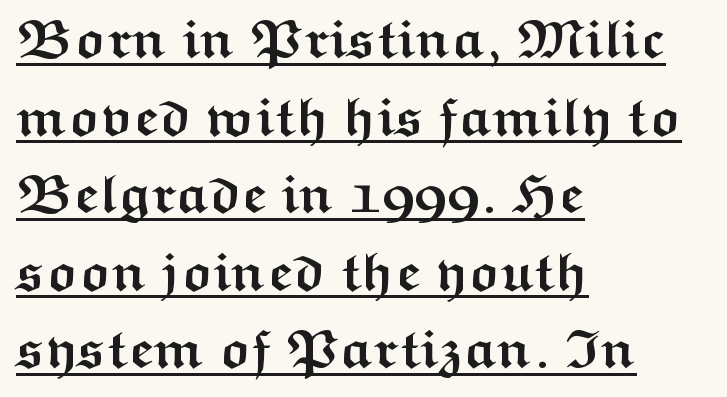
{"serif": "no", "italic": "no", "bold": "yes", "weight": "semibold", "width": "wide", "stroke_contrast": "medium", "x_height": "medium", "monospaced": "no", "underline": "yes", "align": "left", "line_spacing": "normal", "line_spacing_ratio": 1.41, "letter_spacing": "normal", "letter_spacing_em": 0.0, "glyph_px": 55}
